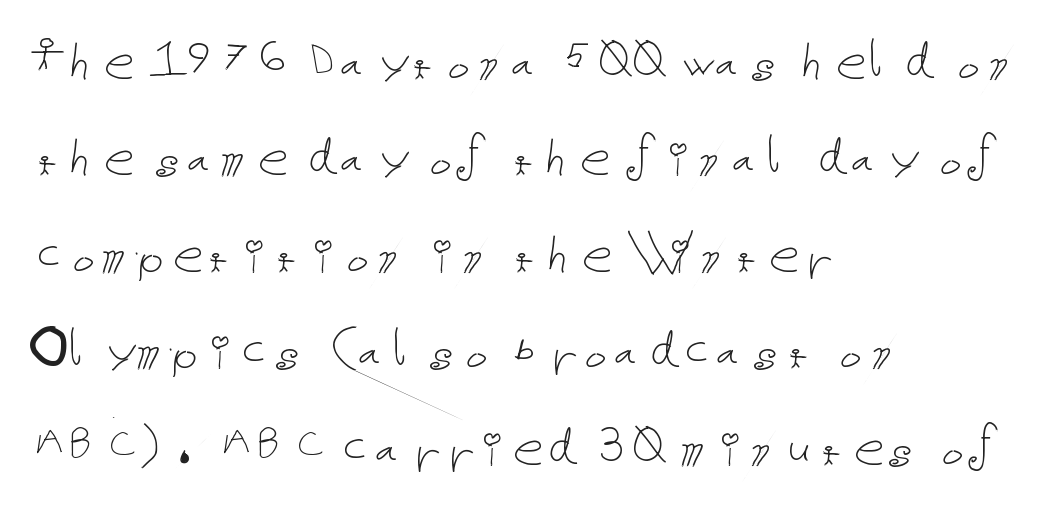
The image shows 61 px thin type, upright; set left-aligned, normal line spacing (1.58x), normal letter spacing, not underlined; low stroke contrast and a medium x-height.
